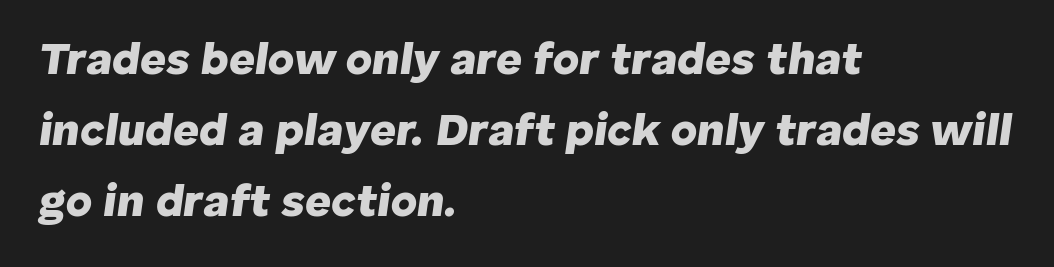
The image shows 45 px heavy type, italic (leaning right); set left-aligned, normal line spacing (1.58x), normal letter spacing, not underlined; low stroke contrast and a medium x-height.
